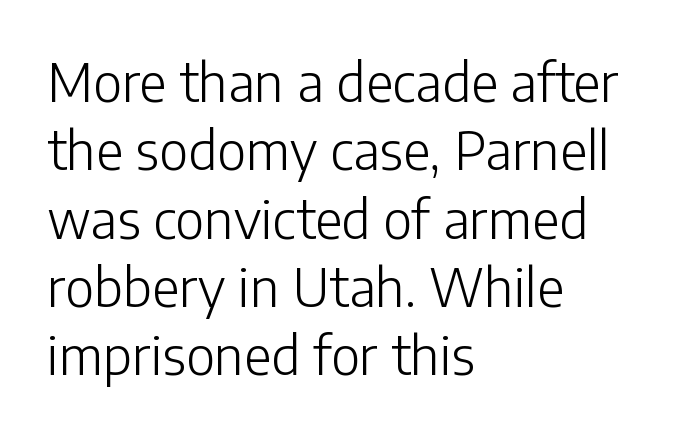
{"serif": "no", "italic": "no", "bold": "no", "weight": "light", "width": "normal", "stroke_contrast": "low", "x_height": "medium", "monospaced": "no", "underline": "no", "align": "left", "line_spacing": "normal", "line_spacing_ratio": 1.29, "letter_spacing": "normal", "letter_spacing_em": 0.0, "glyph_px": 53}
